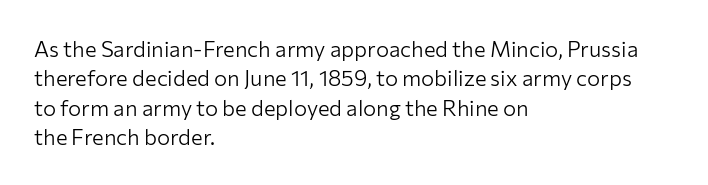
Q: Is the text bold? A: No.
Q: Is the text italic (slanted)? A: No, it is upright.
Q: Is the text underlined? A: No.
Q: How is the paragraph aligned? A: Left-aligned.
Q: Is the spacing between letters normal or unusually wide? A: Normal.
Q: Is the spacing between lines tight, normal or loose? A: Normal.
